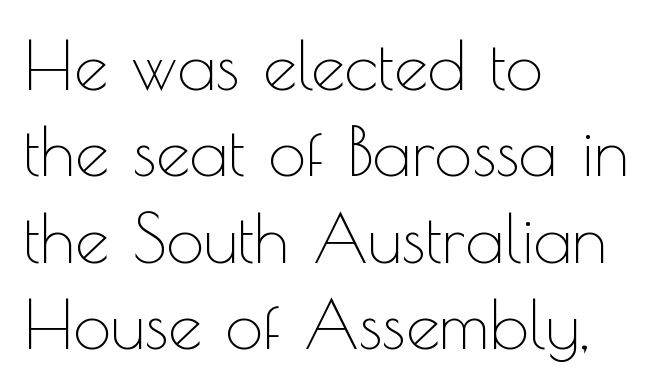
Q: Is the text bold? A: No.
Q: Is the text italic (slanted)? A: No, it is upright.
Q: Is the typeface a serif or a sans-serif typeface? A: Sans-serif.
Q: Is the text underlined? A: No.
Q: How is the paragraph aligned? A: Left-aligned.
Q: Is the spacing between letters normal or unusually wide? A: Normal.
Q: Is the spacing between lines tight, normal or loose? A: Normal.
Q: Width (condensed, normal, or wide)? A: Normal.
Q: x-height? A: Small.
Q: Monospaced? A: No.
